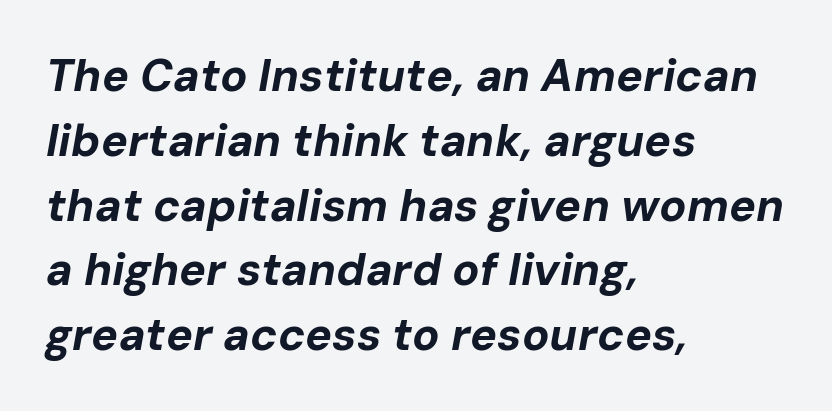
Q: Is the text bold? A: Yes.
Q: Is the text italic (slanted)? A: Yes, it leans right by about 10 degrees.
Q: Is the text underlined? A: No.
Q: How is the paragraph aligned? A: Left-aligned.
Q: Is the spacing between letters normal or unusually wide? A: Normal.
Q: Is the spacing between lines tight, normal or loose? A: Normal.
Q: Width (condensed, normal, or wide)? A: Normal.
Q: Stroke contrast? A: Low.
Q: x-height? A: Medium.
Q: Monospaced? A: No.
